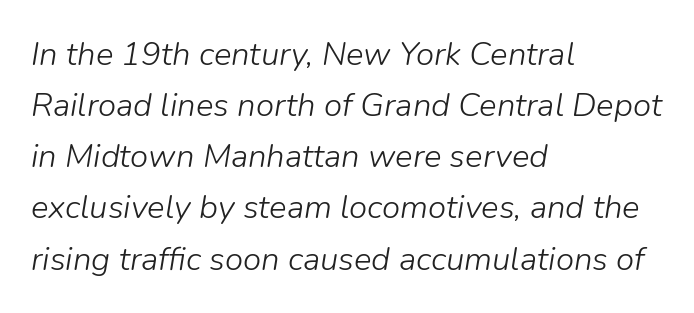
Q: Is the text bold? A: No.
Q: Is the text italic (slanted)? A: Yes, it leans right by about 9 degrees.
Q: Is the text underlined? A: No.
Q: How is the paragraph aligned? A: Left-aligned.
Q: Is the spacing between letters normal or unusually wide? A: Normal.
Q: Is the spacing between lines tight, normal or loose? A: Normal.
Q: Width (condensed, normal, or wide)? A: Normal.
Q: Stroke contrast? A: Low.
Q: x-height? A: Medium.
Q: Monospaced? A: No.
